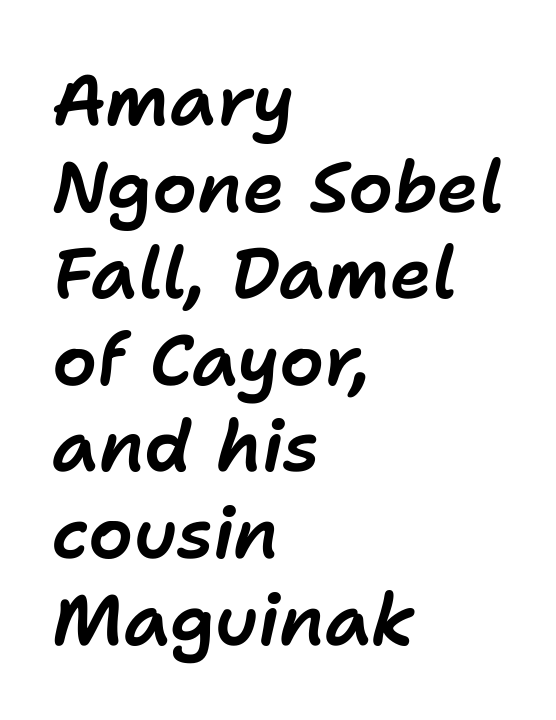
The image shows 71 px text type, italic (leaning right); set left-aligned, line spacing 1.22x, normal letter spacing, not underlined; low stroke contrast and a medium x-height.
